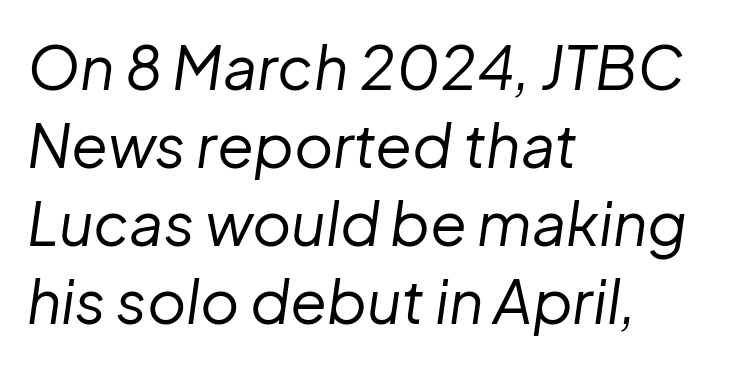
The image shows 60 px regular-weight type, italic (leaning right); set left-aligned, normal line spacing (1.3x), normal letter spacing, not underlined; low stroke contrast and a medium x-height.
